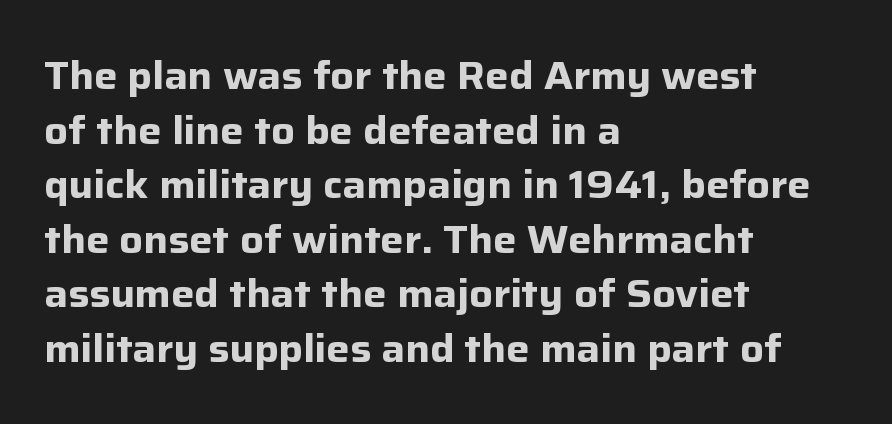
The face used here is proportionally spaced, like ordinary book or web type. The ragged edge is on the right, which tells us the setting is flush left. The rendering uses a moderate line-height, typical for paragraphs. Note: no serifs on the glyphs.
